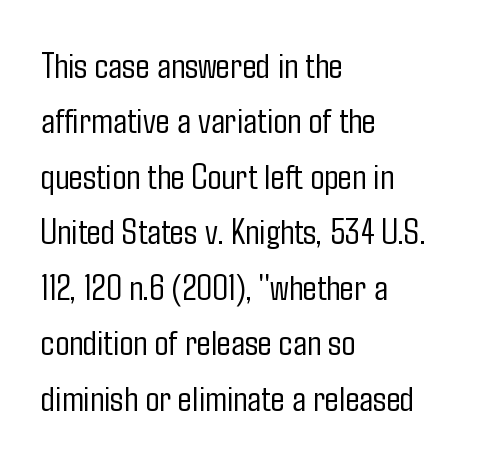
The image shows 37 px light, condensed sans-serif type, upright; set left-aligned, normal line spacing (1.5x), normal letter spacing, not underlined; low stroke contrast and a medium x-height.
